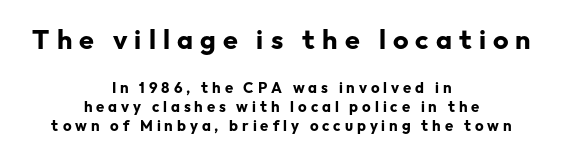
Q: Is the text bold? A: Yes.
Q: Is the text italic (slanted)? A: No, it is upright.
Q: Is the text underlined? A: No.
Q: How is the paragraph aligned? A: Centered.
Q: Is the spacing between letters normal or unusually wide? A: Unusually wide.
Q: Is the spacing between lines tight, normal or loose? A: Normal.
Q: Which block of text is set in a larger size, the first (top) or the second (bottom)? A: The first (top) one.
